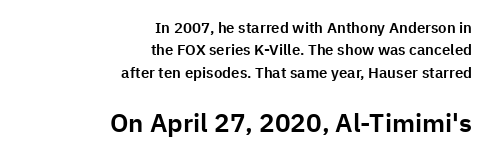
The image shows 26 px text type, upright; set right-aligned, normal line spacing (1.49x), normal letter spacing, not underlined; the second (bottom) block is 1.73x larger.
